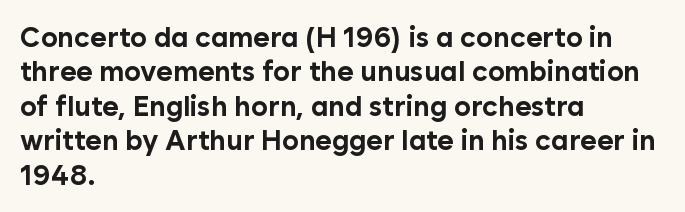
Look at the stroke-to-counter ratio: heavy, a bold. One-word summary of the alignment: left. Is the letter spacing exaggerated? No — it looks like the ordinary default. Look at the bottom of the vertical strokes: they stop flat, with no serifs.
